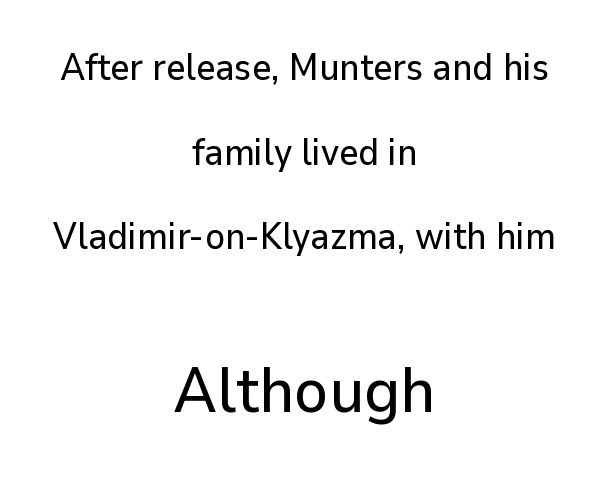
Inter-character spacing is left at the font's built-in metrics. The lines are quadded center. The rendering shows plain stroke endings on the letterforms — a sans-serif design. The letters stand straight up with perfectly vertical stems.
